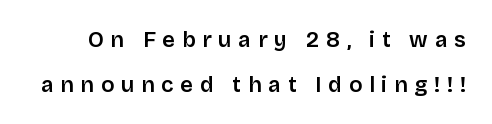
Q: Is the text italic (slanted)? A: No, it is upright.
Q: Is the text underlined? A: No.
Q: Is the spacing between letters normal or unusually wide? A: Unusually wide.
Q: Is the spacing between lines tight, normal or loose? A: Loose.
